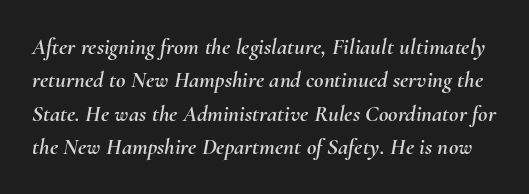
{"italic": "yes", "lean": "right", "slant_degrees": 10, "underline": "no", "line_spacing": "normal", "line_spacing_ratio": 1.45, "letter_spacing": "normal", "letter_spacing_em": 0.0, "glyph_px": 23}
